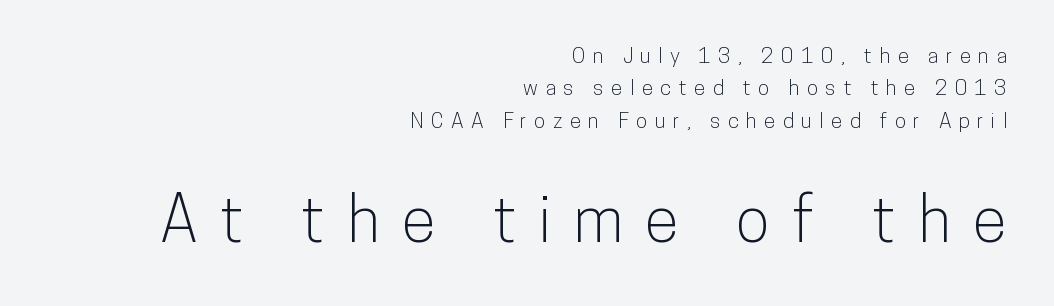
The space between consecutive lines is moderate. The letters are spread apart with noticeably loose tracking. Spacing verdict: proportional, widths tailored to each character. Line endings align vertically; line beginnings do not. Rule under the text: the space is simply empty.
